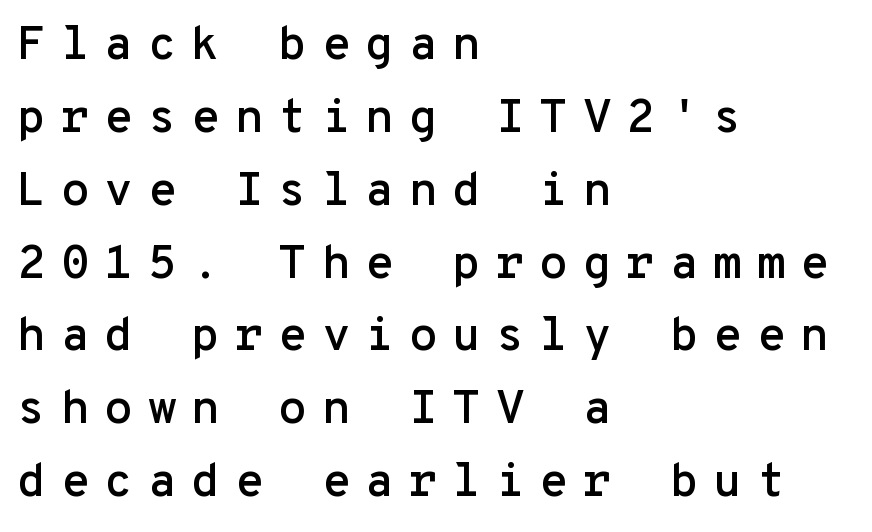
{"serif": "no", "italic": "no", "width": "normal", "stroke_contrast": "low", "x_height": "medium", "monospaced": "yes", "underline": "no", "align": "left", "line_spacing": "normal", "line_spacing_ratio": 1.55, "letter_spacing": "wide", "letter_spacing_em": 0.31, "glyph_px": 47}
